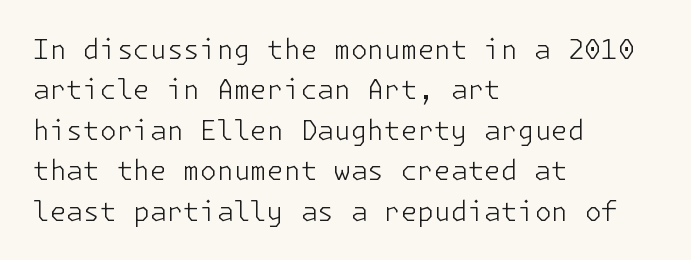
{"italic": "no", "bold": "no", "underline": "no", "align": "left", "line_spacing": "normal", "line_spacing_ratio": 1.5, "letter_spacing": "normal", "letter_spacing_em": 0.0, "glyph_px": 27}
